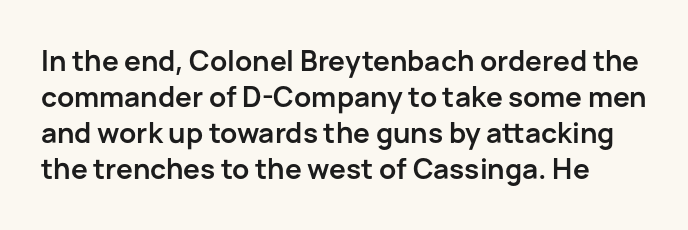
Q: Is the text bold? A: Yes.
Q: Is the text italic (slanted)? A: No, it is upright.
Q: Is the typeface a serif or a sans-serif typeface? A: Sans-serif.
Q: Is the text underlined? A: No.
Q: Is the spacing between letters normal or unusually wide? A: Normal.
Q: Is the spacing between lines tight, normal or loose? A: Normal.
Q: Width (condensed, normal, or wide)? A: Normal.
Q: Stroke contrast? A: Low.
Q: x-height? A: Medium.
Q: Monospaced? A: No.
